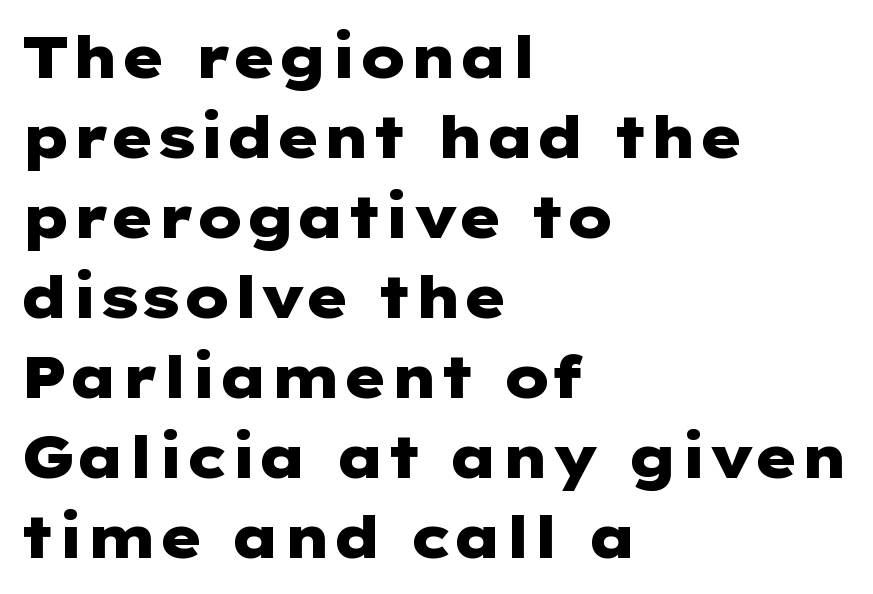
Q: Is the text bold? A: Yes.
Q: Is the text italic (slanted)? A: No, it is upright.
Q: Is the typeface a serif or a sans-serif typeface? A: Sans-serif.
Q: Is the text underlined? A: No.
Q: How is the paragraph aligned? A: Left-aligned.
Q: Is the spacing between letters normal or unusually wide? A: Normal.
Q: Is the spacing between lines tight, normal or loose? A: Normal.
Q: Width (condensed, normal, or wide)? A: Wide.
Q: Stroke contrast? A: Low.
Q: x-height? A: Medium.
